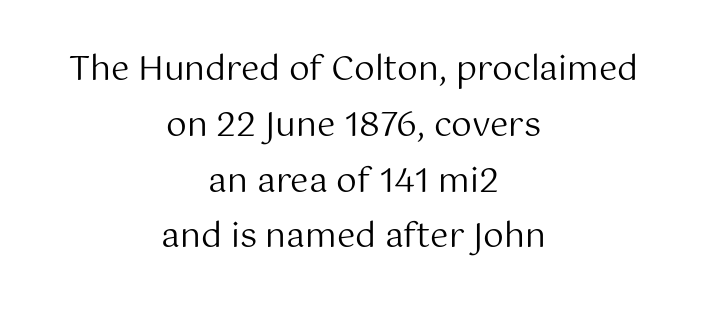
{"serif": "no", "italic": "no", "bold": "no", "weight": "regular", "width": "normal", "stroke_contrast": "medium", "x_height": "medium", "monospaced": "no", "underline": "no", "align": "center", "line_spacing": "normal", "line_spacing_ratio": 1.69, "letter_spacing": "normal", "letter_spacing_em": 0.0, "glyph_px": 33}
